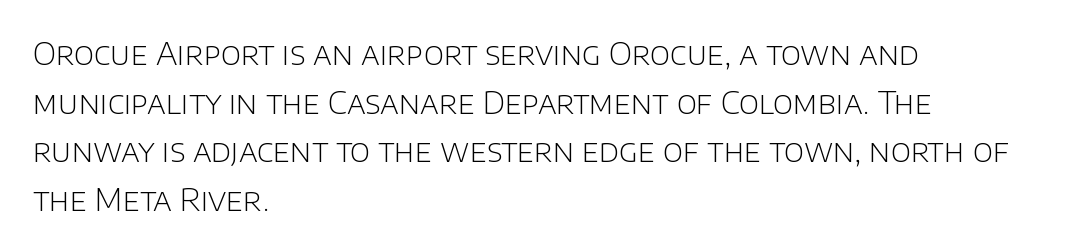
The face used here is proportionally spaced, like ordinary book or web type. Nobody touched the tracking dial on this one. The passage shown stacks its lines at a standard gap. A clean baseline with only descenders dipping below it. Tall strokes in this sample are plumb rather than angled.
